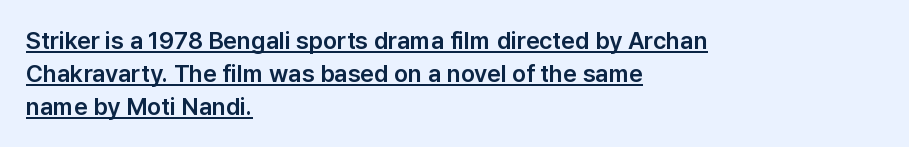
The image shows 24 px text type, upright; set left-aligned, normal line spacing (1.37x), normal letter spacing, underlined.
